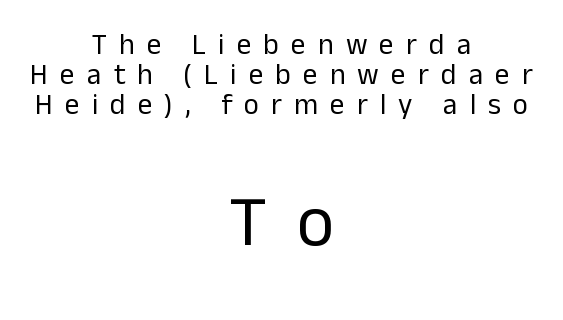
The image shows 72 px regular-weight sans-serif type, upright; set centered, tight line spacing (1.04x), unusually wide letter spacing (+0.42 em), not underlined; the second (bottom) block is 2.48x larger; low stroke contrast and a medium x-height.
